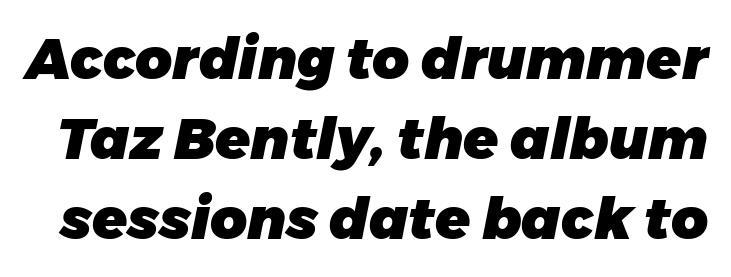
{"italic": "yes", "lean": "right", "slant_degrees": 11, "bold": "yes", "weight": "heavy", "width": "normal", "stroke_contrast": "low", "x_height": "medium", "monospaced": "no", "underline": "no", "line_spacing": "normal", "line_spacing_ratio": 1.4, "letter_spacing": "normal", "letter_spacing_em": 0.0, "glyph_px": 57}
